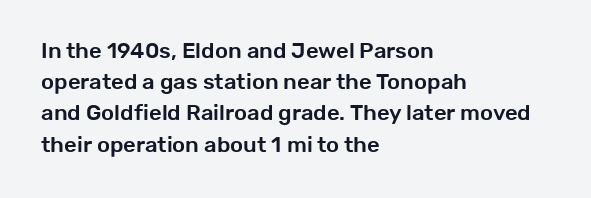
{"italic": "no", "underline": "no", "align": "left", "line_spacing": "normal", "line_spacing_ratio": 1.42, "letter_spacing": "normal", "letter_spacing_em": 0.0, "glyph_px": 22}
